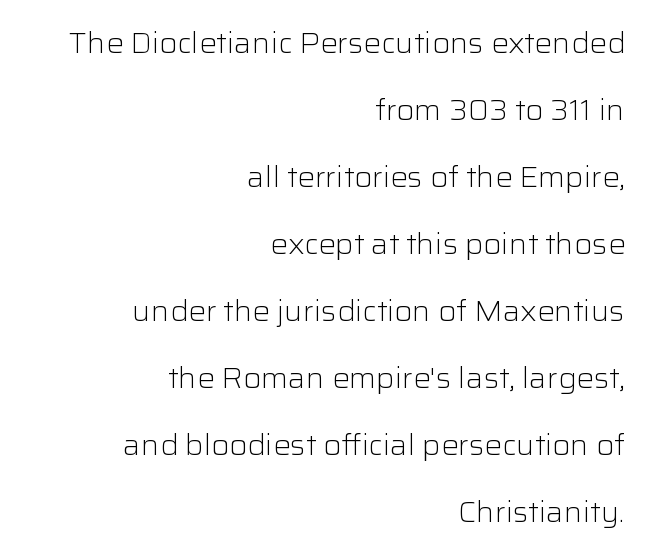
The image shows 29 px light sans-serif type, upright; set right-aligned, loose line spacing (2.31x), normal letter spacing, not underlined; low stroke contrast and a medium x-height.
